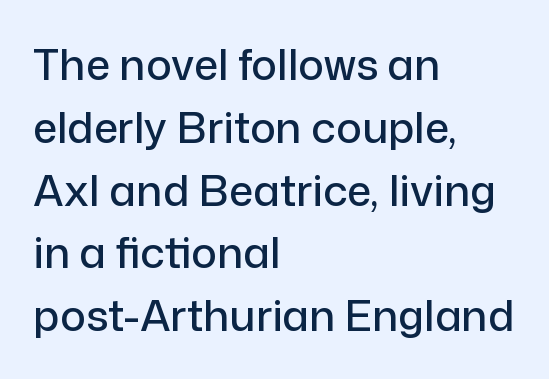
{"serif": "no", "italic": "no", "width": "normal", "stroke_contrast": "low", "x_height": "medium", "monospaced": "no", "underline": "no", "align": "left", "line_spacing": "normal", "line_spacing_ratio": 1.46, "letter_spacing": "normal", "letter_spacing_em": 0.0, "glyph_px": 43}
